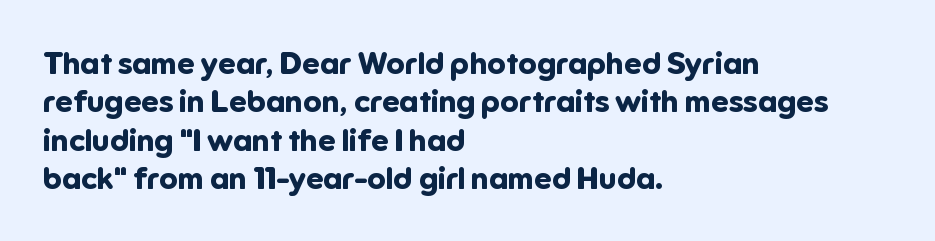
Inter-character spacing is left at the font's built-in metrics. This sample has the flowing, uneven cadence of proportional lettering. The specimen omits any rule beneath the text block's lines. This rendering employs a face without finishing strokes, i.e., a sans-serif.
